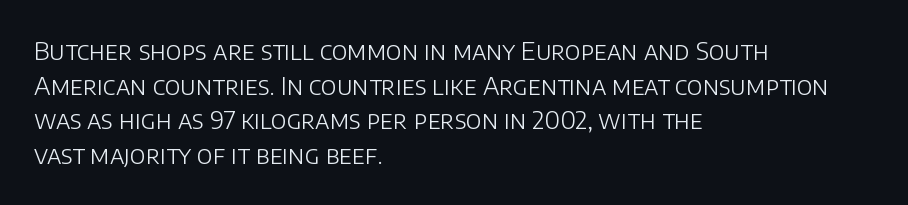
The letters stand straight up with perfectly vertical stems. The typesetter chose a ragged-right arrangement here. What's the leading like? Ordinary, nothing unusual. Nothing unusual about the tracking: characters are spaced as the font intends. Is the stroke heavy? The answer is a plain regular-or-lighter.
